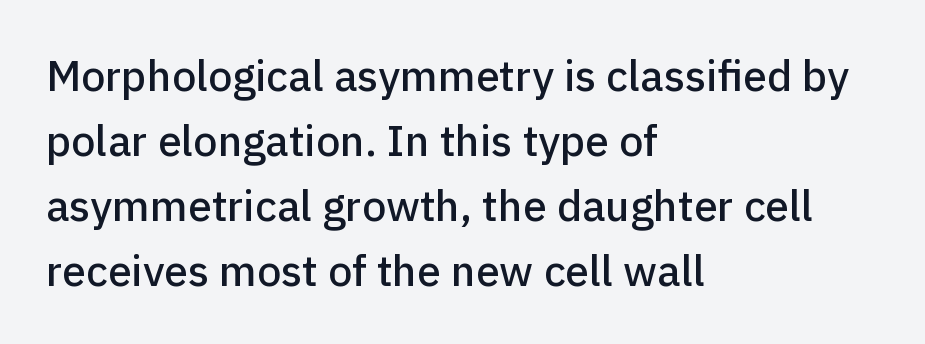
Q: Is the text italic (slanted)? A: No, it is upright.
Q: Is the typeface a serif or a sans-serif typeface? A: Sans-serif.
Q: Is the text underlined? A: No.
Q: How is the paragraph aligned? A: Left-aligned.
Q: Is the spacing between letters normal or unusually wide? A: Normal.
Q: Is the spacing between lines tight, normal or loose? A: Normal.
Q: Width (condensed, normal, or wide)? A: Normal.
Q: Stroke contrast? A: Low.
Q: x-height? A: Medium.
Q: Monospaced? A: No.
